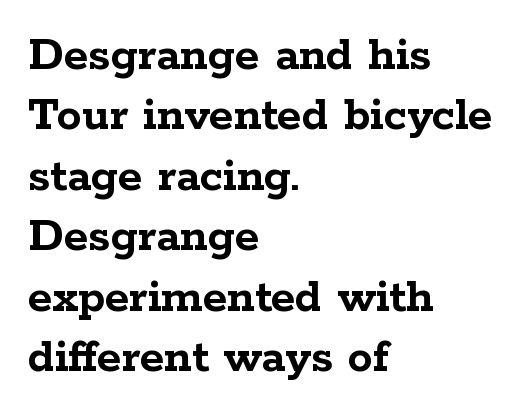
The image shows 50 px semibold, wide serif type, upright; set left-aligned, line spacing 1.21x, normal letter spacing, not underlined; low stroke contrast and a medium x-height.
